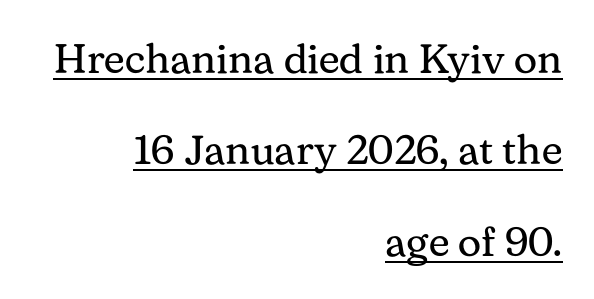
The image shows 41 px regular-weight serif type, upright; set right-aligned, loose line spacing (2.23x), normal letter spacing, underlined; medium stroke contrast and a medium x-height.
